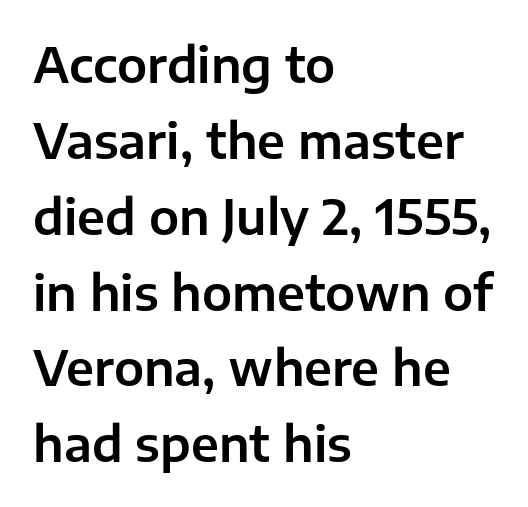
{"serif": "no", "italic": "no", "width": "normal", "stroke_contrast": "low", "x_height": "medium", "monospaced": "no", "underline": "no", "align": "left", "line_spacing": "normal", "line_spacing_ratio": 1.58, "letter_spacing": "normal", "letter_spacing_em": 0.0, "glyph_px": 48}
